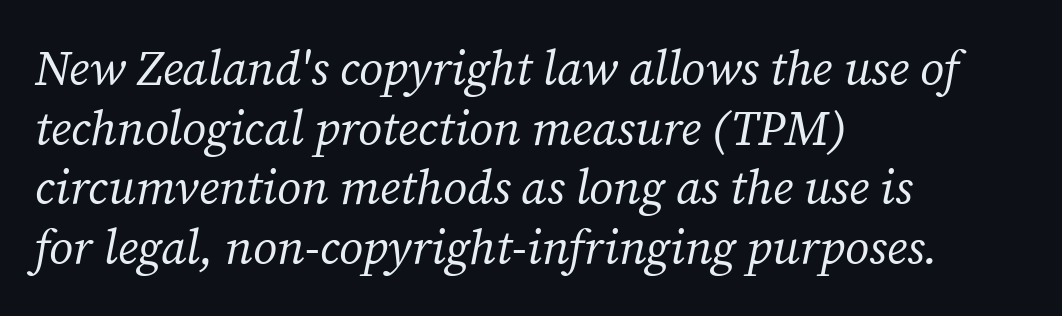
{"serif": "yes", "italic": "yes", "lean": "right", "slant_degrees": 12, "bold": "no", "weight": "regular", "width": "normal", "stroke_contrast": "medium", "x_height": "medium", "monospaced": "no", "underline": "no", "align": "left", "line_spacing_ratio": 1.24, "letter_spacing": "normal", "letter_spacing_em": 0.0, "glyph_px": 48}
